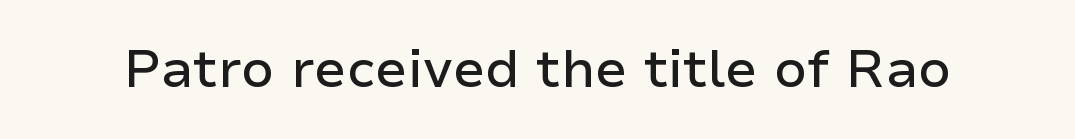
The image shows 53 px sans-serif type, upright; set normal letter spacing, not underlined; low stroke contrast and a medium x-height.
